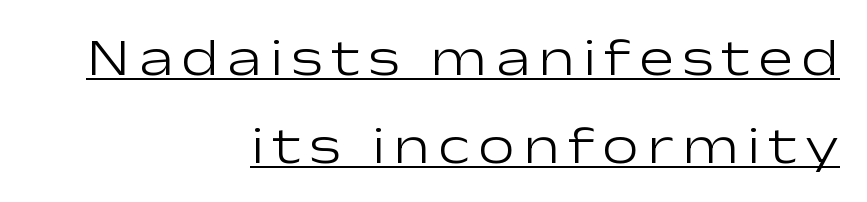
{"serif": "no", "italic": "no", "bold": "no", "weight": "light", "width": "wide", "stroke_contrast": "low", "x_height": "medium", "monospaced": "no", "underline": "yes", "align": "right", "line_spacing": "normal", "line_spacing_ratio": 1.69, "glyph_px": 52}
